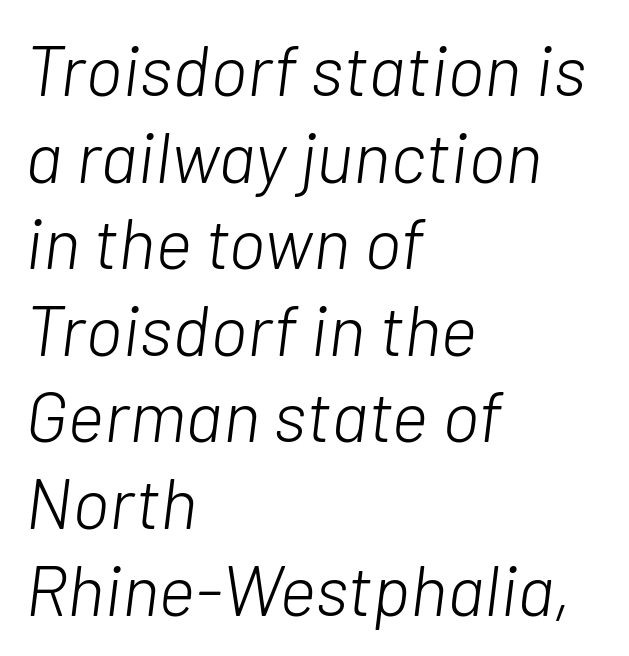
The characters are drawn with everyday or finer stroke widths. Yep, that's italic — everything's leaning. Is the letter spacing exaggerated? No — it looks like the ordinary default. No word sits above an underline. Horizontally, the lines are justified to the leading edge only. Spacing verdict: proportional, widths tailored to each character.
